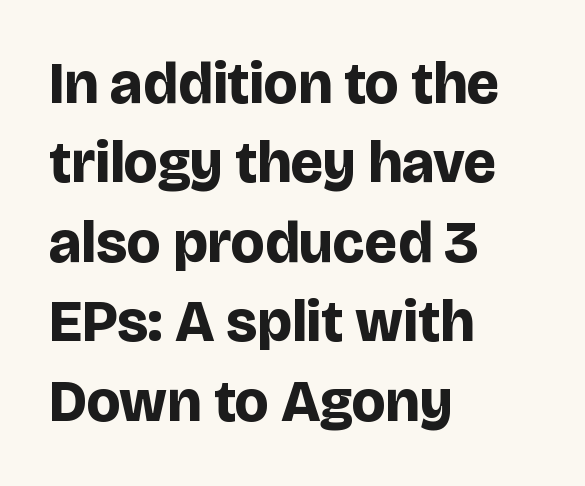
Standard letterfit; no display-style spreading of the glyphs. The compositor pushed each line to the left boundary. Ordinary non-slanted type is in use. Stroke thickness is high; the sample reads as a true bold. Does the type have serifs? No, each stem ends abruptly. Whoever set this chose a conventional vertical rhythm.
